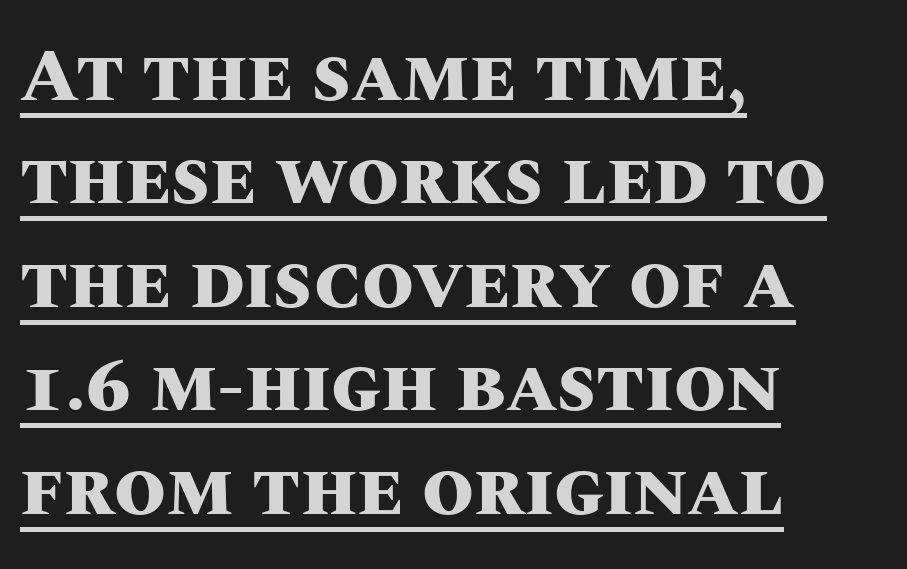
Q: Is the text bold? A: Yes.
Q: Is the text italic (slanted)? A: No, it is upright.
Q: Is the text underlined? A: Yes.
Q: How is the paragraph aligned? A: Left-aligned.
Q: Is the spacing between letters normal or unusually wide? A: Normal.
Q: Is the spacing between lines tight, normal or loose? A: Normal.
Q: Width (condensed, normal, or wide)? A: Normal.
Q: Stroke contrast? A: Medium.
Q: x-height? A: Large.
Q: Monospaced? A: No.
